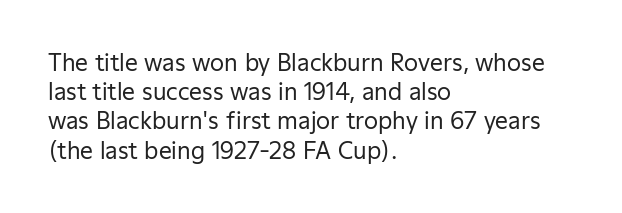
{"italic": "no", "bold": "no", "underline": "no", "align": "left", "line_spacing": "normal", "line_spacing_ratio": 1.27, "letter_spacing": "normal", "letter_spacing_em": 0.0, "glyph_px": 23}
